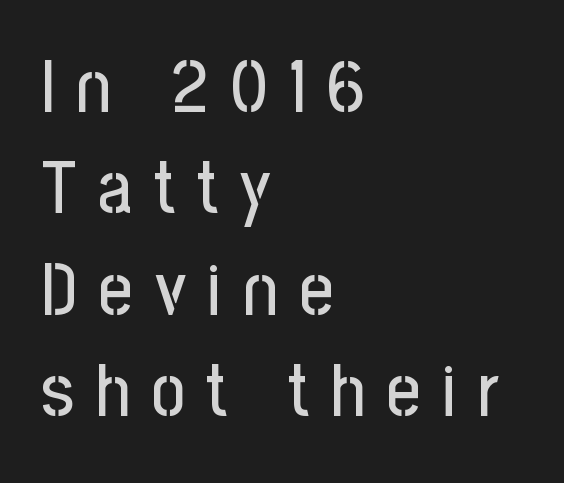
Does the leading feel generous? No, just average. Nope, not italic — everything's standing straight. The tracking reads as deliberately expanded to a designer's eye. Leftover space on each line is placed entirely after the last word. The passage shown is not underscored anywhere. The rendering uses natural spacing where letterforms have individual widths.
